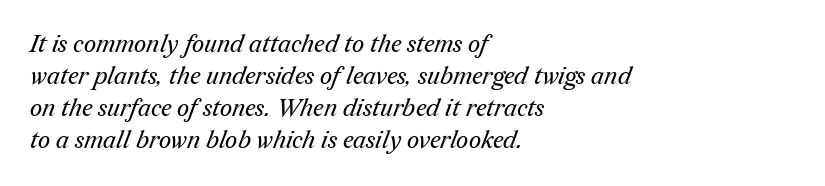
{"bold": "no", "underline": "no", "align": "left", "line_spacing": "normal", "line_spacing_ratio": 1.33, "letter_spacing": "normal", "letter_spacing_em": 0.0, "glyph_px": 24}
